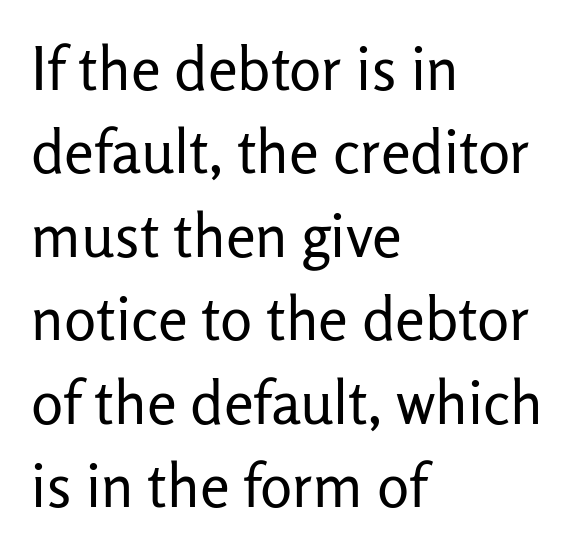
Q: Is the text bold? A: No.
Q: Is the text italic (slanted)? A: No, it is upright.
Q: Is the typeface a serif or a sans-serif typeface? A: Sans-serif.
Q: Is the text underlined? A: No.
Q: How is the paragraph aligned? A: Left-aligned.
Q: Is the spacing between letters normal or unusually wide? A: Normal.
Q: Is the spacing between lines tight, normal or loose? A: Normal.
Q: Width (condensed, normal, or wide)? A: Normal.
Q: Stroke contrast? A: Low.
Q: x-height? A: Medium.
Q: Monospaced? A: No.
